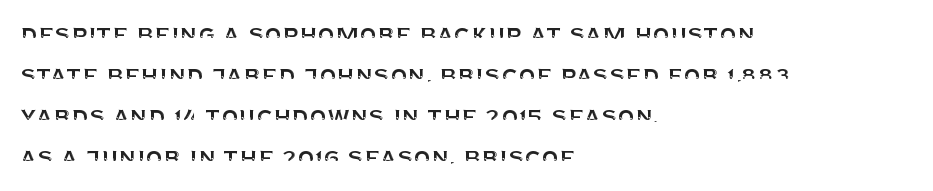
Q: Is the text italic (slanted)? A: No, it is upright.
Q: Is the typeface a serif or a sans-serif typeface? A: Sans-serif.
Q: Is the text underlined? A: No.
Q: How is the paragraph aligned? A: Left-aligned.
Q: Is the spacing between letters normal or unusually wide? A: Normal.
Q: Is the spacing between lines tight, normal or loose? A: Normal.
Q: Width (condensed, normal, or wide)? A: Normal.
Q: Stroke contrast? A: Medium.
Q: x-height? A: Large.
Q: Monospaced? A: No.
